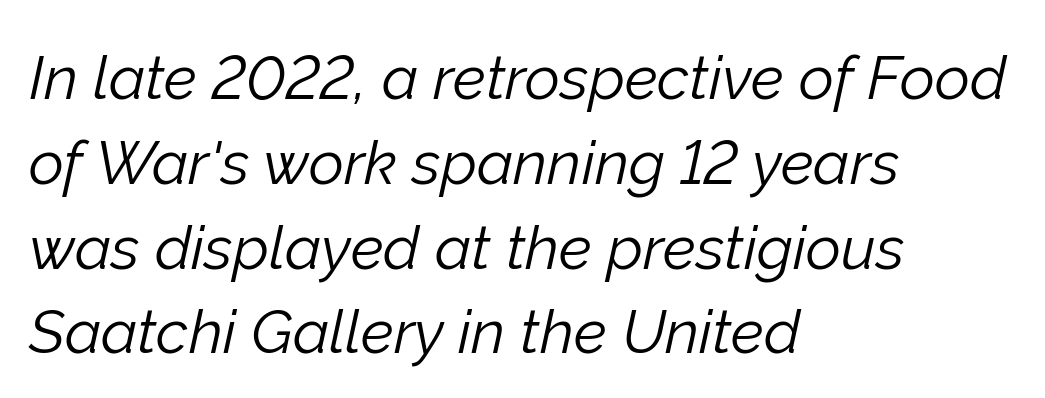
{"italic": "yes", "lean": "right", "slant_degrees": 12, "bold": "no", "weight": "light", "width": "normal", "stroke_contrast": "low", "x_height": "medium", "monospaced": "no", "underline": "no", "align": "left", "line_spacing": "normal", "line_spacing_ratio": 1.39, "letter_spacing": "normal", "letter_spacing_em": 0.0, "glyph_px": 61}
